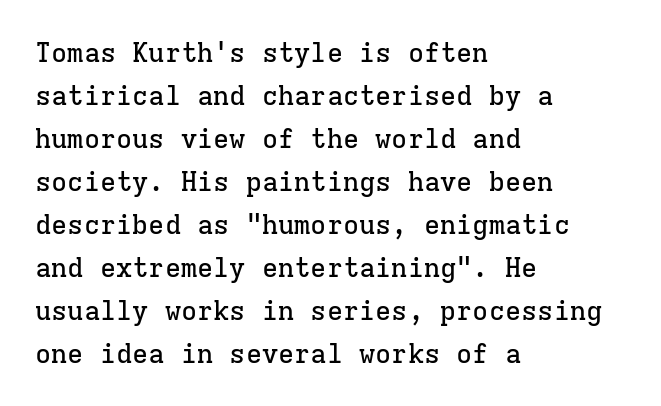
The image shows 27 px text type, upright; set left-aligned, normal line spacing (1.59x), normal letter spacing, not underlined.
